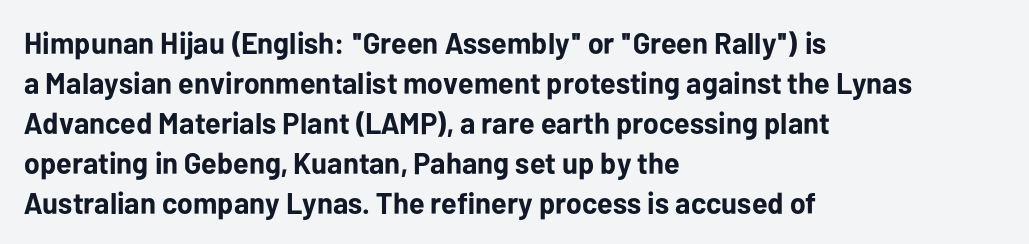
{"serif": "no", "italic": "no", "bold": "yes", "weight": "bold", "width": "normal", "stroke_contrast": "low", "x_height": "medium", "monospaced": "no", "underline": "no", "align": "left", "line_spacing": "normal", "line_spacing_ratio": 1.33, "letter_spacing": "normal", "letter_spacing_em": 0.0, "glyph_px": 30}
